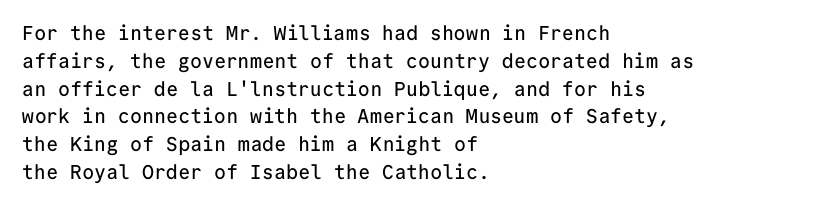
Ordinary non-slanted type is in use. If you drew a ruler down the left edge, every line would touch it. Underlining? Definitely not there. Rows of type keep a routine distance in the vertical direction. Observe the ordinary spacing: letters are neighbours, not strangers.
